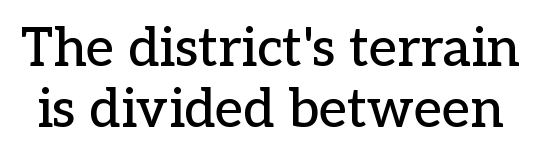
{"serif": "yes", "italic": "no", "width": "normal", "stroke_contrast": "low", "x_height": "medium", "monospaced": "no", "underline": "no", "line_spacing": "tight", "line_spacing_ratio": 1.13, "letter_spacing": "normal", "letter_spacing_em": 0.0, "glyph_px": 54}
